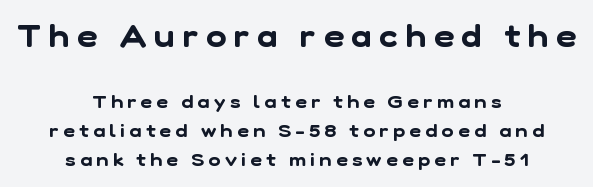
Q: Is the typeface a serif or a sans-serif typeface? A: Sans-serif.
Q: Is the text underlined? A: No.
Q: How is the paragraph aligned? A: Centered.
Q: Is the spacing between letters normal or unusually wide? A: Unusually wide.
Q: Is the spacing between lines tight, normal or loose? A: Normal.
Q: Which block of text is set in a larger size, the first (top) or the second (bottom)? A: The first (top) one.
Q: Width (condensed, normal, or wide)? A: Normal.
Q: Stroke contrast? A: Low.
Q: x-height? A: Medium.
Q: Monospaced? A: No.
